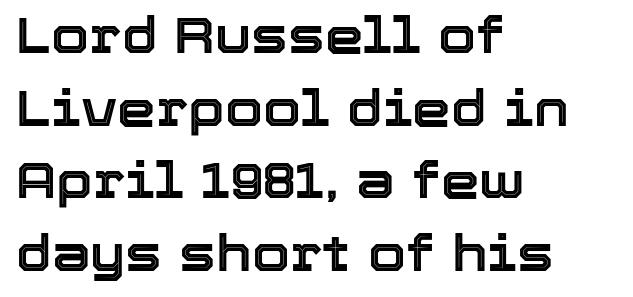
{"italic": "no", "width": "normal", "x_height": "medium", "monospaced": "no", "underline": "no", "align": "left", "line_spacing": "normal", "line_spacing_ratio": 1.48, "letter_spacing": "normal", "letter_spacing_em": 0.0, "glyph_px": 49}
